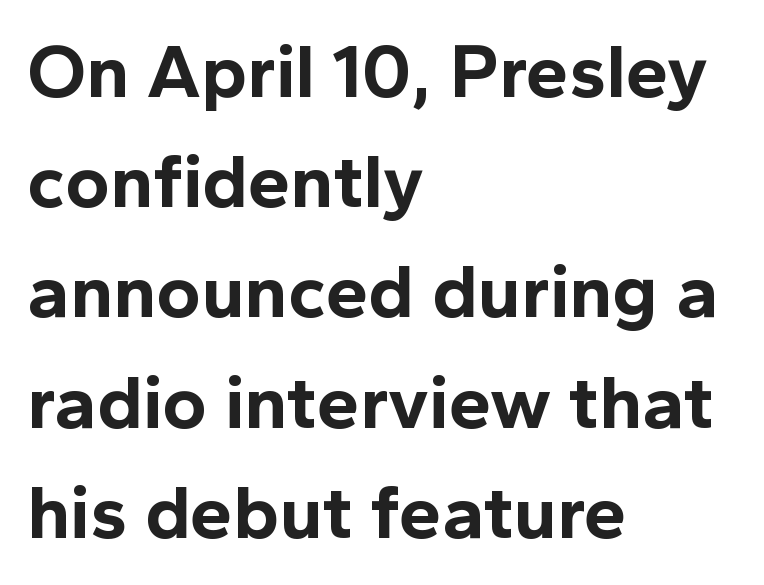
The image shows 76 px bold sans-serif type, upright; set left-aligned, normal line spacing (1.45x), normal letter spacing, not underlined; a medium x-height.
